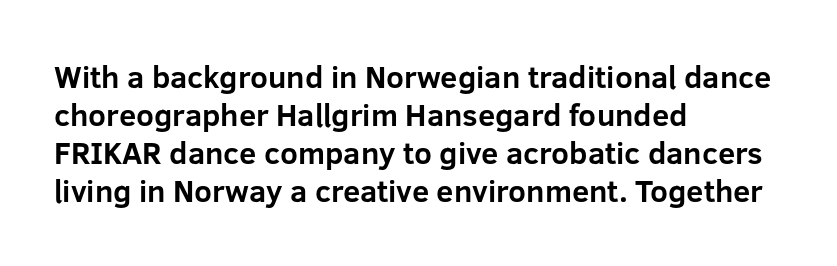
Regarding serifs, this sample does without them. Vertical strokes here are truly vertical. Left-aligned paragraph, ragged on the right. Anything drawn beneath the words? Only blank space. Look at the stroke-to-counter ratio: heavy, a bold. Spacing verdict: proportional, widths tailored to each character.
